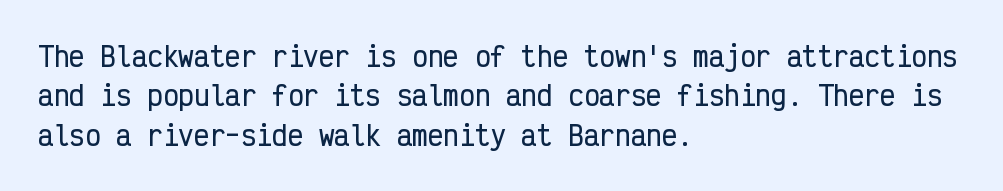
{"italic": "no", "underline": "no", "align": "left", "line_spacing": "normal", "line_spacing_ratio": 1.51, "letter_spacing": "normal", "letter_spacing_em": 0.0, "glyph_px": 26}
